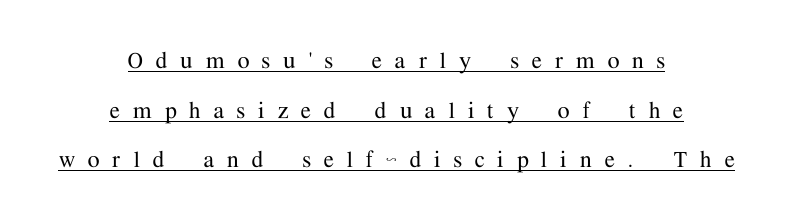
Q: Is the text italic (slanted)? A: No, it is upright.
Q: Is the text underlined? A: Yes.
Q: How is the paragraph aligned? A: Centered.
Q: Is the spacing between letters normal or unusually wide? A: Unusually wide.
